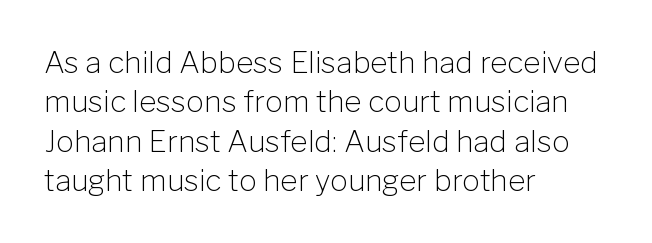
{"serif": "no", "italic": "no", "bold": "no", "weight": "light", "width": "normal", "stroke_contrast": "low", "x_height": "medium", "monospaced": "no", "underline": "no", "align": "left", "line_spacing": "normal", "line_spacing_ratio": 1.31, "letter_spacing": "normal", "letter_spacing_em": 0.0, "glyph_px": 30}
